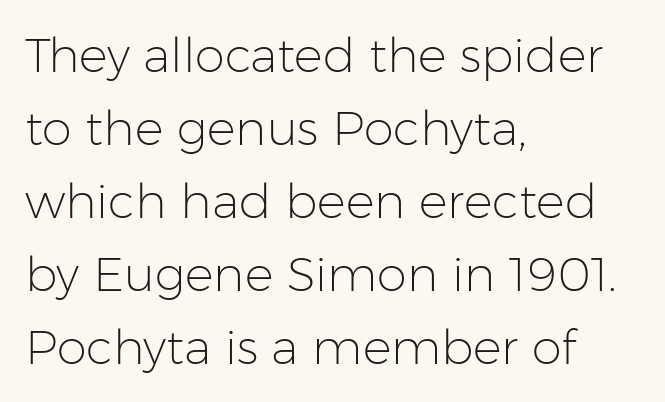
The image shows 48 px light sans-serif type, upright; set left-aligned, normal line spacing (1.52x), normal letter spacing, not underlined; low stroke contrast and a medium x-height.
